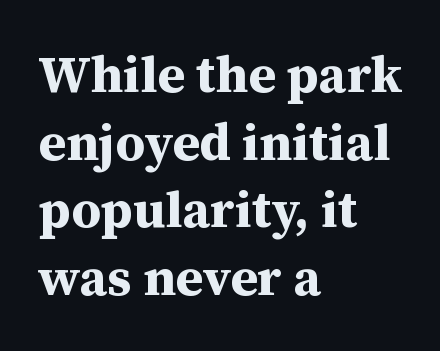
{"serif": "yes", "italic": "no", "bold": "yes", "weight": "bold", "width": "normal", "stroke_contrast": "medium", "x_height": "medium", "monospaced": "no", "underline": "no", "align": "left", "line_spacing": "normal", "line_spacing_ratio": 1.3, "letter_spacing": "normal", "letter_spacing_em": 0.0, "glyph_px": 52}
